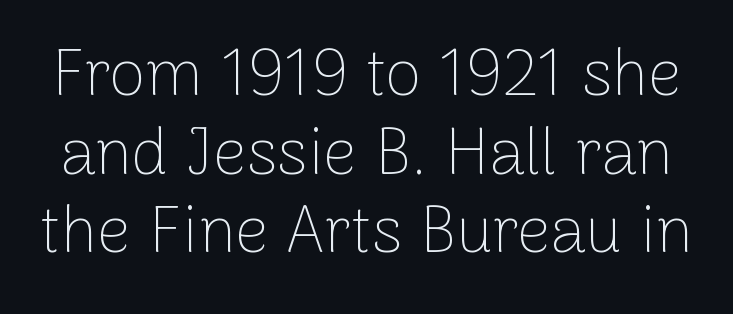
The image shows 66 px thin sans-serif type, upright; set line spacing 1.19x, normal letter spacing, not underlined; low stroke contrast and a medium x-height.
